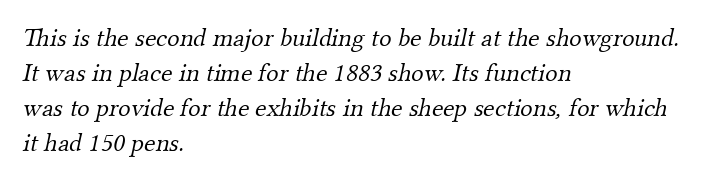
{"bold": "no", "underline": "no", "align": "left", "line_spacing": "normal", "line_spacing_ratio": 1.35, "letter_spacing": "normal", "letter_spacing_em": 0.0, "glyph_px": 26}
